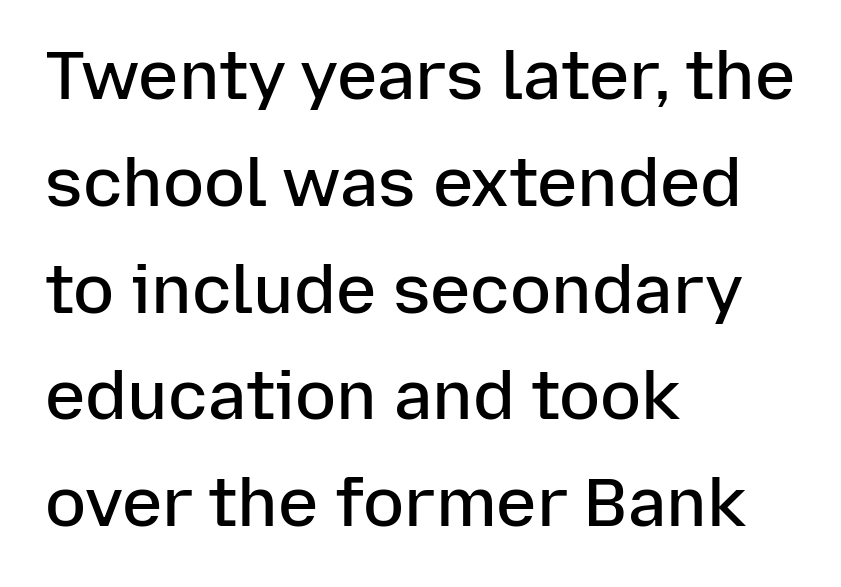
Character widths vary here, with narrow letters taking less room than wide ones. Spacing between characters is what you'd get straight out of the box. Honestly, there is no underline to notice here at all. Check where the strokes stop: nothing finishes them off — pure sans. Line beginnings align vertically; line endings do not. Strokes here are thickened, but only to semibold level.
